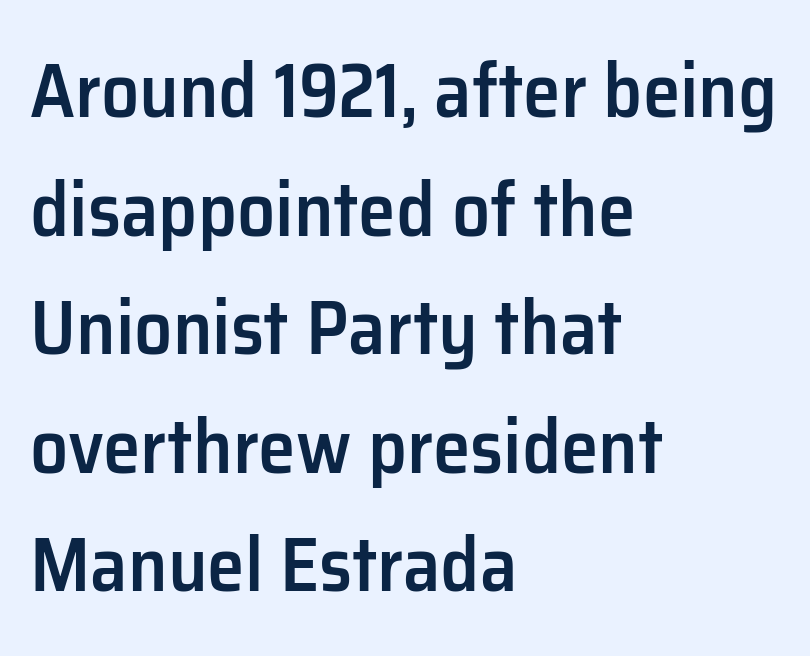
The image shows 76 px semibold sans-serif type, upright; set left-aligned, normal line spacing (1.56x), normal letter spacing, not underlined; low stroke contrast and a medium x-height.
